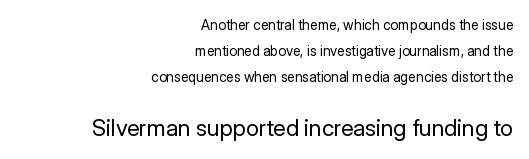
Q: Is the text bold? A: No.
Q: Is the text italic (slanted)? A: No, it is upright.
Q: Is the text underlined? A: No.
Q: How is the paragraph aligned? A: Right-aligned.
Q: Is the spacing between letters normal or unusually wide? A: Normal.
Q: Which block of text is set in a larger size, the first (top) or the second (bottom)? A: The second (bottom) one.
